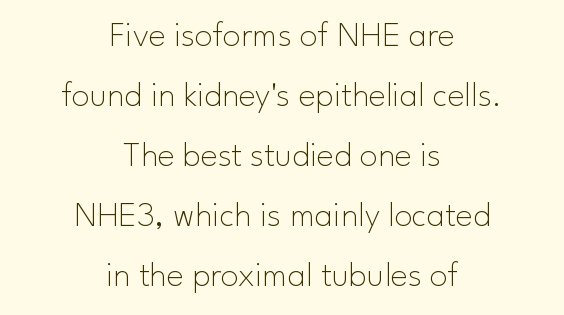
Students, note that the glyphs here touch the page at normal intervals. Any mark beneath the type? The region is blank. Every stem runs plumb, perpendicular to the baseline. The leading is moderate, giving the passage an even texture.
